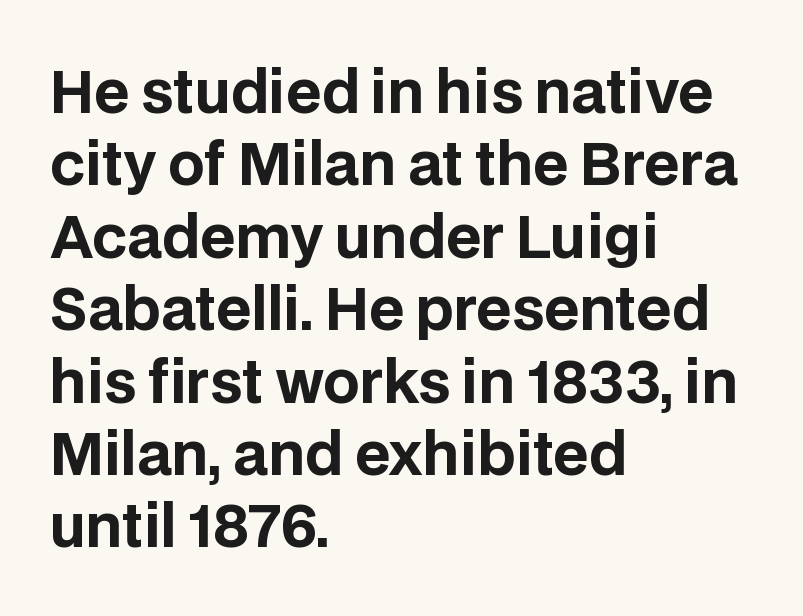
As a designer I'd log this as weight 700, bold. The type sits square on the baseline with zero lean. Do the characters align in a grid? No, the font is proportional. Line beginnings align vertically; line endings do not.
